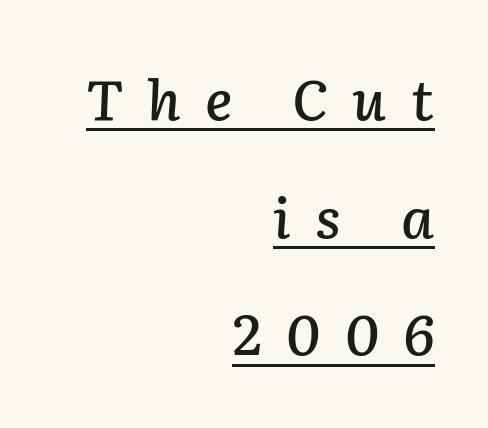
{"italic": "yes", "lean": "right", "slant_degrees": 2, "width": "normal", "stroke_contrast": "low", "x_height": "medium", "monospaced": "no", "underline": "yes", "align": "right", "line_spacing": "loose", "line_spacing_ratio": 2.1, "letter_spacing": "wide", "letter_spacing_em": 0.44, "glyph_px": 56}
